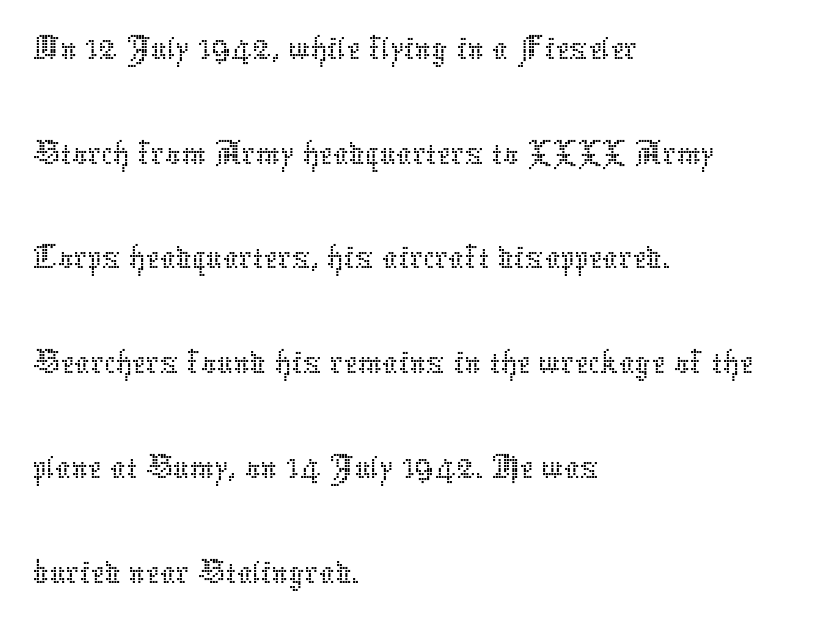
Honestly, the row spacing looks completely unremarkable. The font is comparable to plain body text, perhaps lighter. You could call the tracking neutral — neither tight nor loose. Looks like regular typesetting: each glyph gets only the width it needs. Check the space under the baseline: it is left empty.
